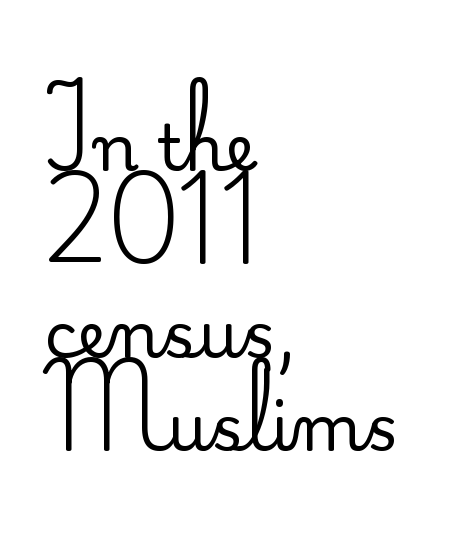
The image shows 64 px serif type, upright; set left-aligned, normal line spacing (1.46x), normal letter spacing, not underlined; medium stroke contrast and a small x-height.
